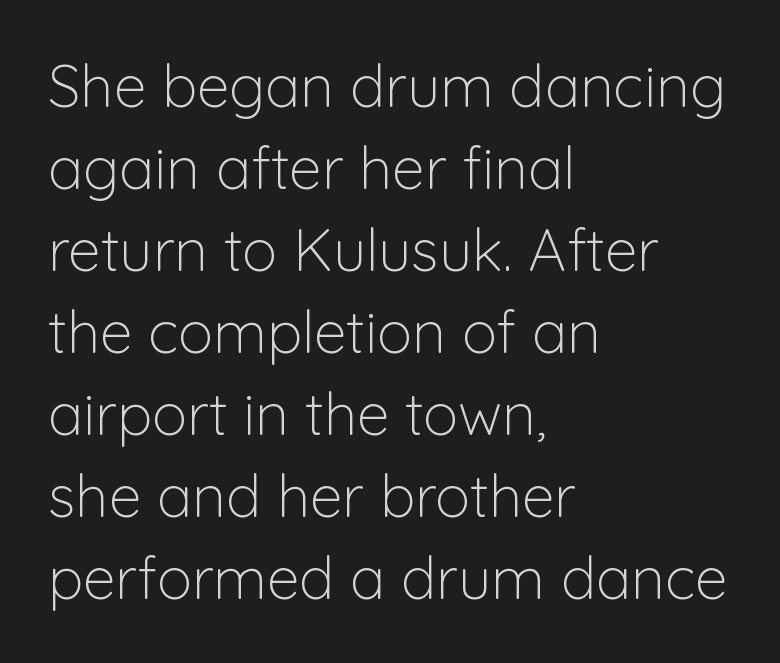
{"serif": "no", "italic": "no", "bold": "no", "weight": "light", "width": "normal", "stroke_contrast": "low", "x_height": "medium", "monospaced": "no", "underline": "no", "align": "left", "line_spacing": "normal", "line_spacing_ratio": 1.39, "letter_spacing": "normal", "letter_spacing_em": 0.0, "glyph_px": 59}
